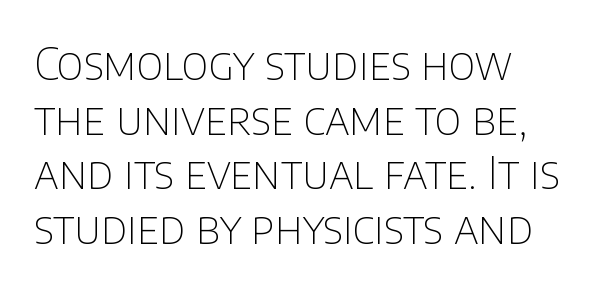
Summary of weight: not heavy and not bold. This rendering employs a face without finishing strokes, i.e., a sans-serif. Nobody touched the tracking dial on this one. Looks like regular typesetting: each glyph gets only the width it needs. Clear beneath every line of the passage.
